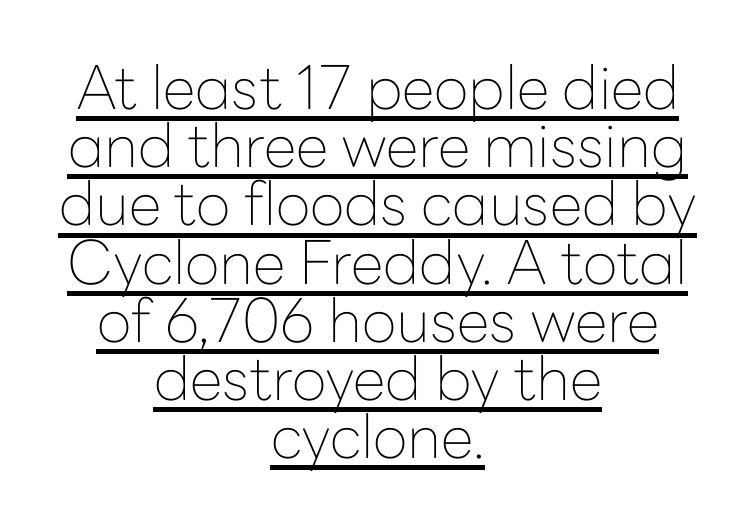
Q: Is the text bold? A: No.
Q: Is the text italic (slanted)? A: No, it is upright.
Q: Is the typeface a serif or a sans-serif typeface? A: Sans-serif.
Q: Is the text underlined? A: Yes.
Q: How is the paragraph aligned? A: Centered.
Q: Is the spacing between letters normal or unusually wide? A: Normal.
Q: Is the spacing between lines tight, normal or loose? A: Tight.
Q: Width (condensed, normal, or wide)? A: Normal.
Q: Stroke contrast? A: Low.
Q: x-height? A: Medium.
Q: Monospaced? A: No.
